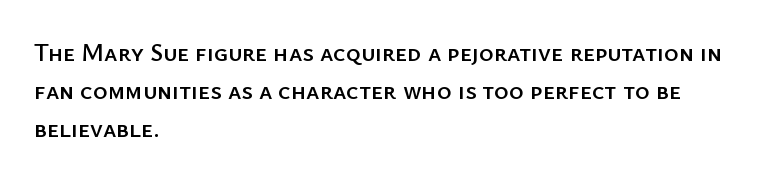
Plain, unruled lines of type. Each word holds together tightly as a unit, with standard inter-letter gaps. Every row of glyphs begins at an identical x-position on the left. Leading matches the norm, producing a regular column.
